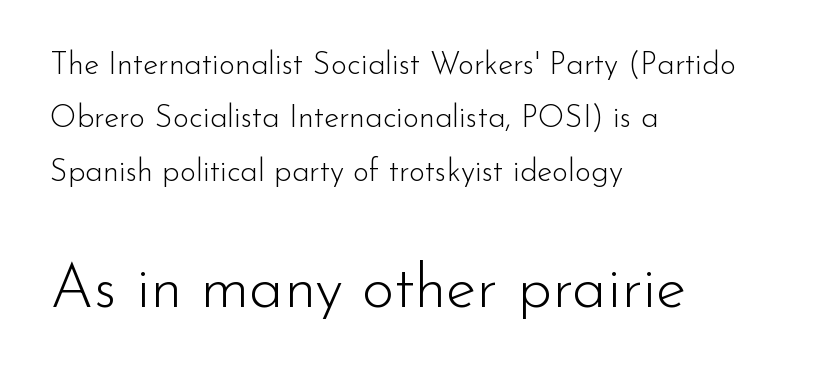
A typesetter would call this proportional, since set widths differ per character. A student would notice the bottom passage is typeset larger than what precedes it. Alignment: flush left. These lines keep a tight, regular rhythm from letter to letter. Unlike italic type, these characters show no tilt at all. Words float on clear page, feet unadorned.
